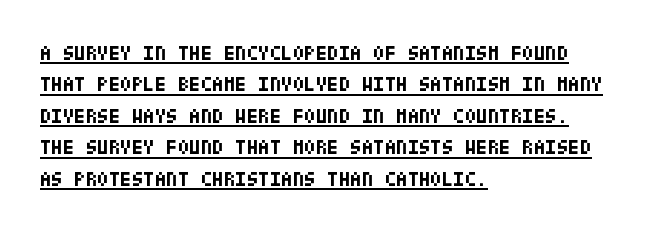
Q: Is the text bold? A: Yes.
Q: Is the text italic (slanted)? A: No, it is upright.
Q: Is the text underlined? A: Yes.
Q: How is the paragraph aligned? A: Left-aligned.
Q: Is the spacing between letters normal or unusually wide? A: Normal.
Q: Is the spacing between lines tight, normal or loose? A: Normal.
